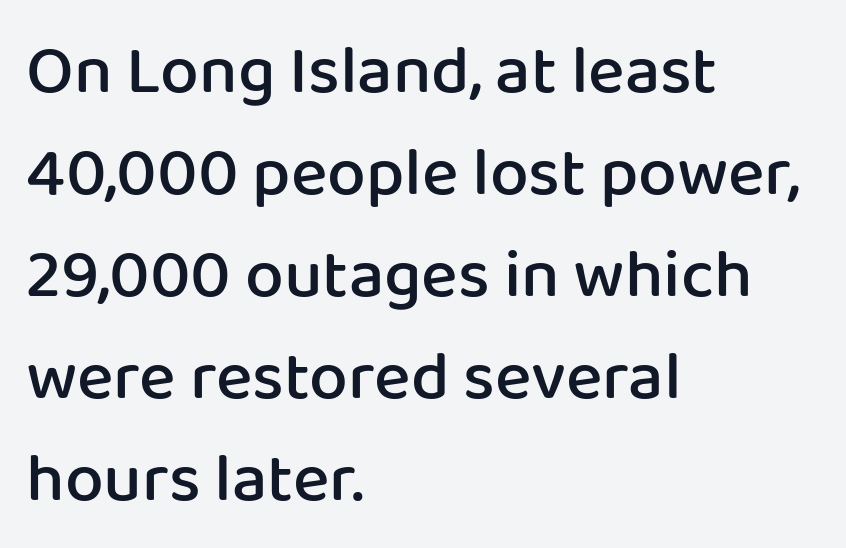
The image shows 69 px semibold sans-serif type, upright; set left-aligned, normal line spacing (1.48x), normal letter spacing, not underlined; low stroke contrast and a medium x-height.
